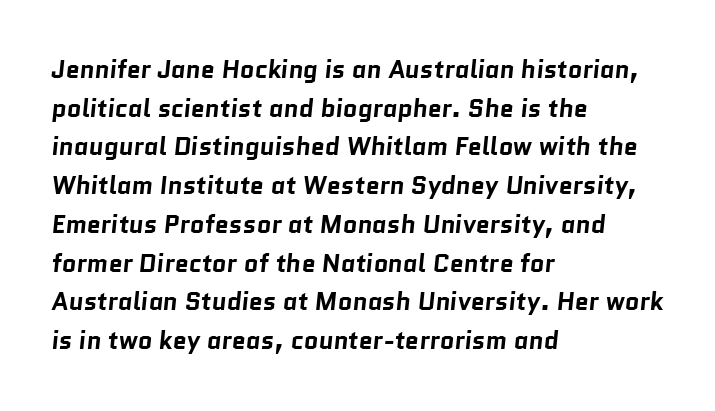
The ragged edge is on the right, which tells us the setting is flush left. Any mark beneath the type? The region is blank. The letters sit at their default tracking, neither squeezed nor spread. The face used here has the dense, thick strokes of a bold. Interline gaps are of average width in this sample.
